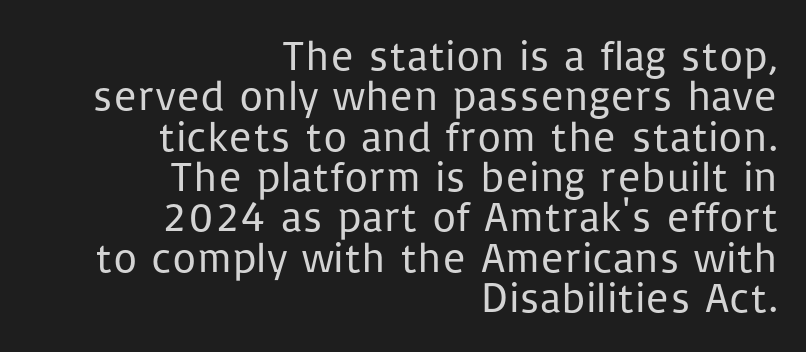
Q: Is the text bold? A: No.
Q: Is the text italic (slanted)? A: No, it is upright.
Q: Is the typeface a serif or a sans-serif typeface? A: Sans-serif.
Q: Is the text underlined? A: No.
Q: How is the paragraph aligned? A: Right-aligned.
Q: Is the spacing between letters normal or unusually wide? A: Normal.
Q: Is the spacing between lines tight, normal or loose? A: Tight.
Q: Width (condensed, normal, or wide)? A: Normal.
Q: Stroke contrast? A: Low.
Q: x-height? A: Medium.
Q: Monospaced? A: No.
